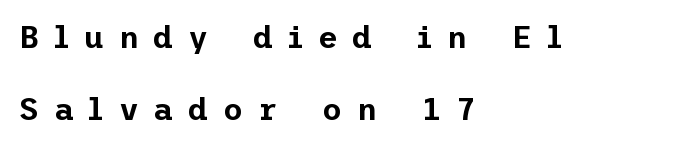
{"serif": "no", "italic": "no", "width": "normal", "stroke_contrast": "low", "x_height": "medium", "underline": "no", "align": "left", "line_spacing": "loose", "line_spacing_ratio": 2.32, "letter_spacing": "wide", "letter_spacing_em": 0.47, "glyph_px": 31}
